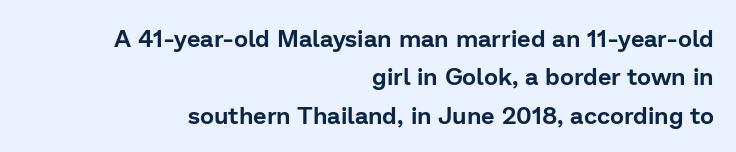
{"italic": "no", "underline": "no", "align": "right", "line_spacing": "normal", "line_spacing_ratio": 1.6, "letter_spacing": "normal", "letter_spacing_em": 0.0, "glyph_px": 24}
